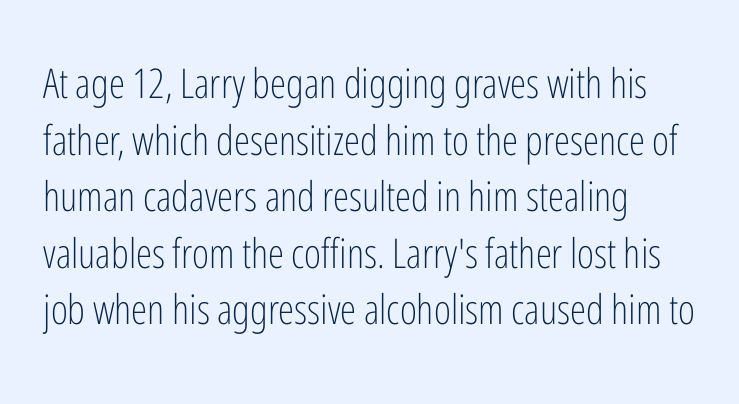
{"serif": "no", "italic": "no", "bold": "no", "weight": "light", "width": "condensed", "stroke_contrast": "low", "x_height": "medium", "monospaced": "no", "underline": "no", "align": "left", "line_spacing": "normal", "line_spacing_ratio": 1.38, "letter_spacing": "normal", "letter_spacing_em": 0.0, "glyph_px": 41}
